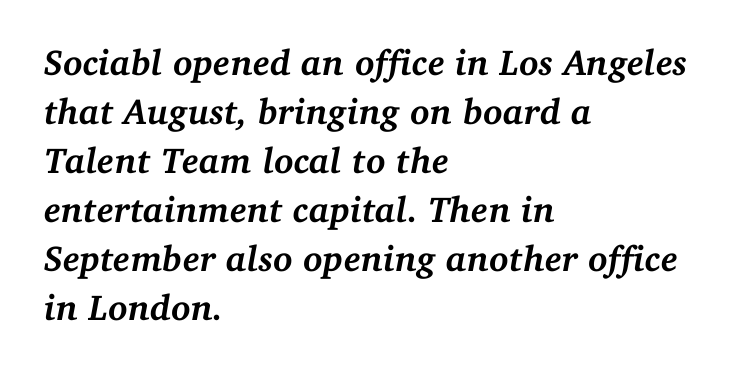
In terms of letterspacing, this is plain default setting. Are there feet on the stems? There are — it's a serif. The typesetter chose a ragged-right arrangement here. Letters rest on an invisible, unmarked baseline. This block has exactly the height ordinary leading produces.
